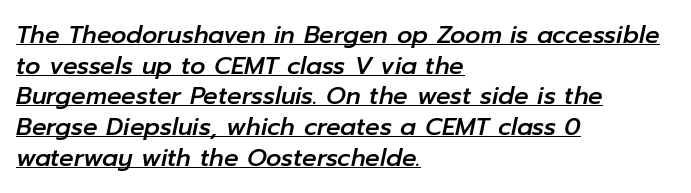
This rendering uses left alignment, leaving the right contour irregular. Default kerning and tracking; the words read as compact shapes. The leading is moderate, giving the passage an even texture. The rendering uses the underline text-decoration. Is the type slanted? Yes — the strokes lean at a clear angle.
